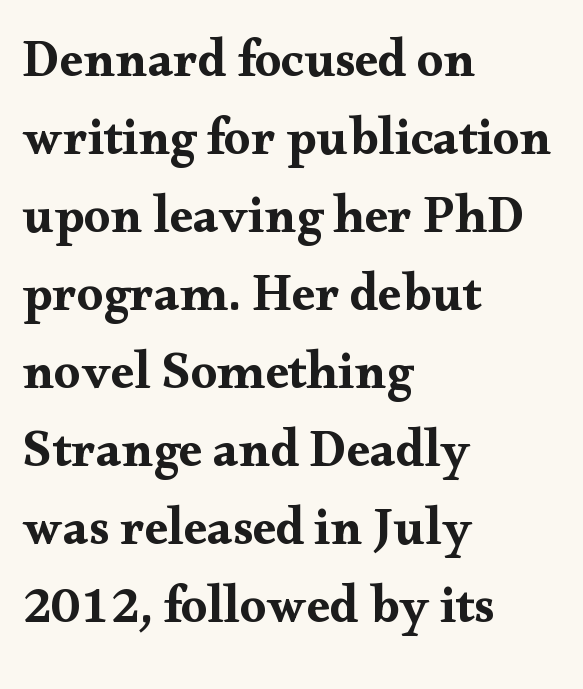
Q: Is the text italic (slanted)? A: No, it is upright.
Q: Is the typeface a serif or a sans-serif typeface? A: Serif.
Q: Is the text underlined? A: No.
Q: How is the paragraph aligned? A: Left-aligned.
Q: Is the spacing between letters normal or unusually wide? A: Normal.
Q: Is the spacing between lines tight, normal or loose? A: Normal.
Q: Width (condensed, normal, or wide)? A: Wide.
Q: Stroke contrast? A: Medium.
Q: x-height? A: Small.
Q: Monospaced? A: No.
